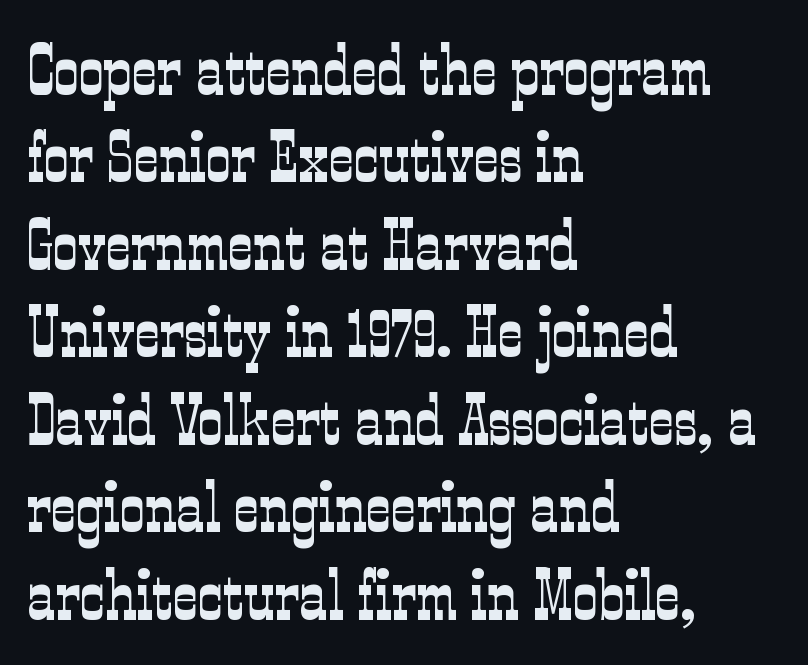
Baseline-to-baseline distance is the conventional proportion of letter height. Check under the words: just untouched page. The characters display serif detailing at their extremities. Teacher's note: observe the even left margin — that is flush-left alignment.
